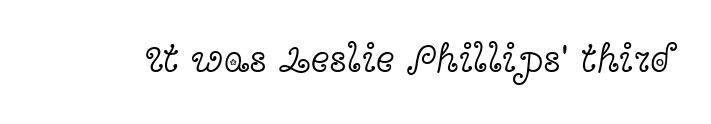
Q: Is the text bold? A: No.
Q: Is the text italic (slanted)? A: No, it is upright.
Q: Is the typeface a serif or a sans-serif typeface? A: Serif.
Q: Is the text underlined? A: No.
Q: Is the spacing between letters normal or unusually wide? A: Normal.
Q: Width (condensed, normal, or wide)? A: Wide.
Q: x-height? A: Medium.
Q: Monospaced? A: No.
